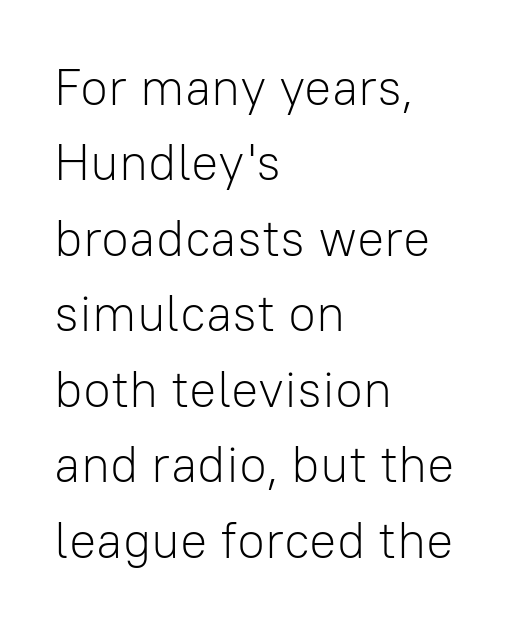
It's the straight-up-and-down kind of type. Layout note: lines flush left. The typesetting does not lean heavy: it is not bold. One glance says typical: line gaps are just what's usual. Standard letterfit; no display-style spreading of the glyphs. A bare baseline throughout the passage.
